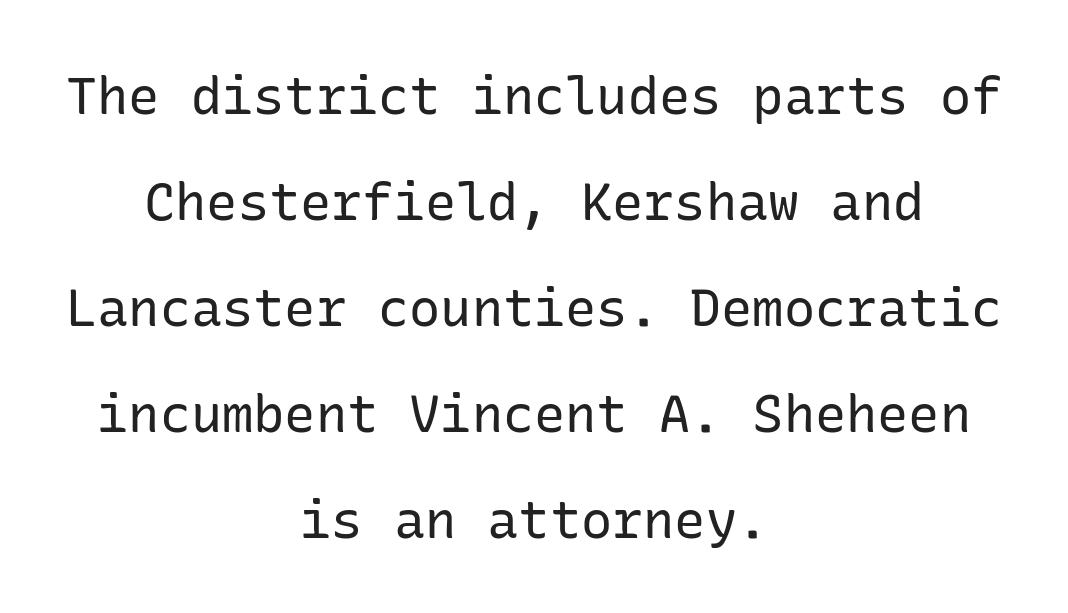
Q: Is the text bold? A: No.
Q: Is the text italic (slanted)? A: No, it is upright.
Q: Is the typeface a serif or a sans-serif typeface? A: Sans-serif.
Q: Is the text underlined? A: No.
Q: How is the paragraph aligned? A: Centered.
Q: Is the spacing between letters normal or unusually wide? A: Normal.
Q: Is the spacing between lines tight, normal or loose? A: Loose.
Q: Width (condensed, normal, or wide)? A: Normal.
Q: Stroke contrast? A: Low.
Q: x-height? A: Medium.
